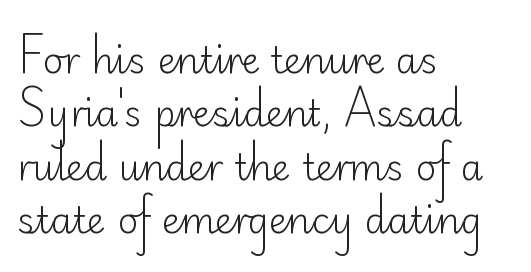
The image shows 36 px light sans-serif type, upright; set left-aligned, normal line spacing (1.48x), normal letter spacing, not underlined; low stroke contrast and a small x-height.
